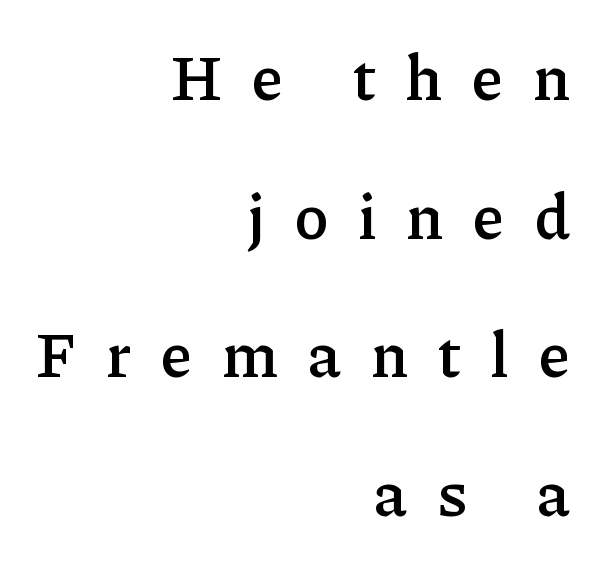
The specimen reads as upright at a glance. The font is running at a semibold setting, under full bold. A typesetter would label this face a serif. In terms of letterspacing, this is a distinctly airy, spread setting. The passage shown is typed in a proportional face where columns would drift. Where is the straight margin? On the right.
